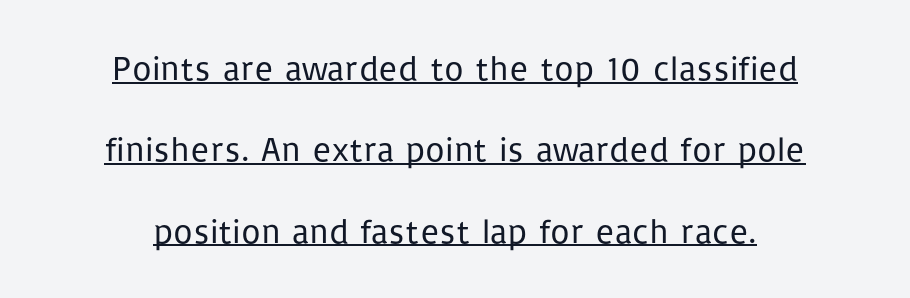
Q: Is the text bold? A: No.
Q: Is the text italic (slanted)? A: No, it is upright.
Q: Is the typeface a serif or a sans-serif typeface? A: Sans-serif.
Q: Is the text underlined? A: Yes.
Q: How is the paragraph aligned? A: Centered.
Q: Is the spacing between letters normal or unusually wide? A: Normal.
Q: Is the spacing between lines tight, normal or loose? A: Loose.
Q: Width (condensed, normal, or wide)? A: Normal.
Q: Stroke contrast? A: Low.
Q: x-height? A: Medium.
Q: Monospaced? A: No.
